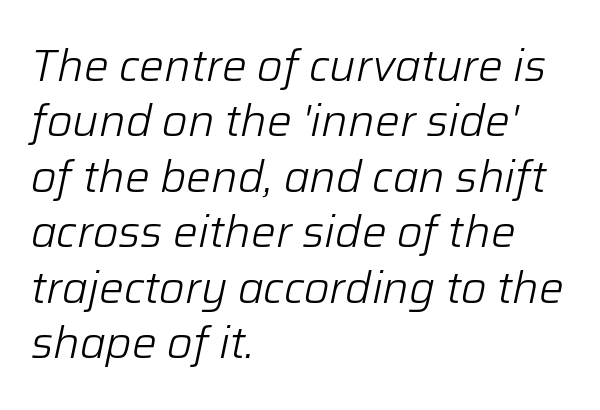
Italic: yes, the glyphs are oblique. Standard letterfit; no display-style spreading of the glyphs. Is this a fixed-width face? No — the glyphs have proportional, varying widths. The strokes carry an ordinary text weight at most.
